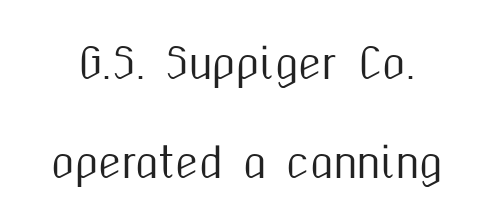
The image shows 42 px condensed sans-serif type, upright; set loose line spacing (2.35x), normal letter spacing, not underlined; medium stroke contrast and a medium x-height.
